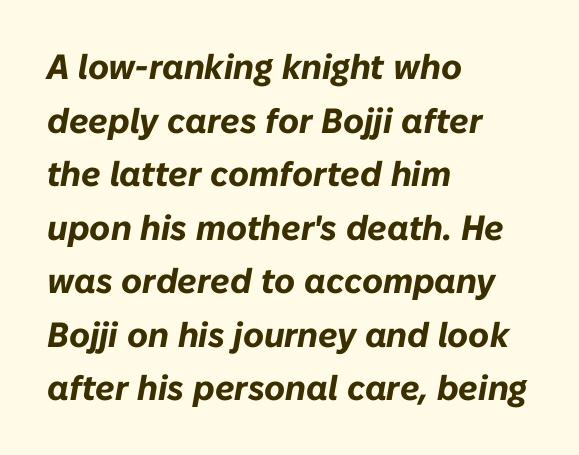
Note the varied advance widths — an 'i' is clearly narrower than an 'm'. Typographic density is high because the face is bold. Line starts are locked; line ends wander. No word sits above an underline. The whole block is typeset with a tilt.
